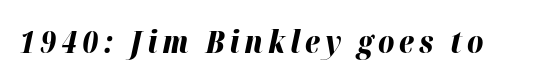
Q: Is the text bold? A: Yes.
Q: Is the text italic (slanted)? A: Yes, it leans right by about 12 degrees.
Q: Is the text underlined? A: No.
Q: Width (condensed, normal, or wide)? A: Normal.
Q: Stroke contrast? A: High.
Q: x-height? A: Medium.
Q: Monospaced? A: No.
